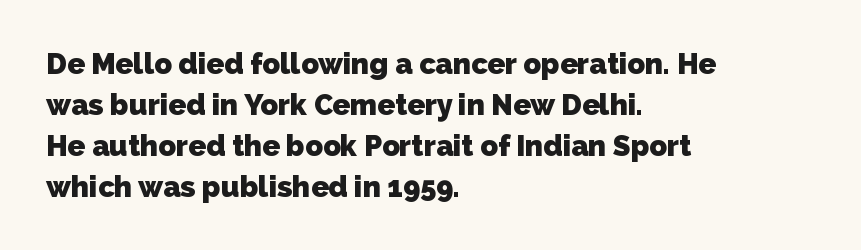
The letters are bold, with thick, heavy strokes. Interline gaps are of average width in this sample. These lines are composed in type without serifs. The space beneath each line is pristine and unruled. The text block is weighted toward the left margin, trailing off unevenly rightward.
